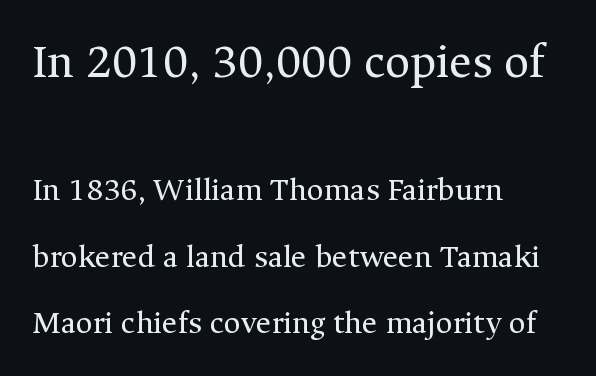
{"serif": "yes", "italic": "no", "bold": "no", "weight": "regular", "width": "normal", "stroke_contrast": "medium", "x_height": "medium", "monospaced": "no", "underline": "no", "align": "left", "line_spacing": "loose", "line_spacing_ratio": 2.02, "letter_spacing": "normal", "letter_spacing_em": 0.0, "larger_block": "first", "size_ratio": 1.48, "glyph_px": 49}
